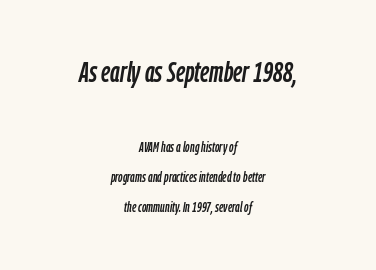
{"italic": "yes", "lean": "right", "slant_degrees": 9, "width": "condensed", "stroke_contrast": "low", "x_height": "medium", "monospaced": "no", "underline": "no", "align": "center", "line_spacing": "loose", "line_spacing_ratio": 2.14, "letter_spacing": "normal", "letter_spacing_em": 0.0, "larger_block": "first", "size_ratio": 2.07, "glyph_px": 29}
